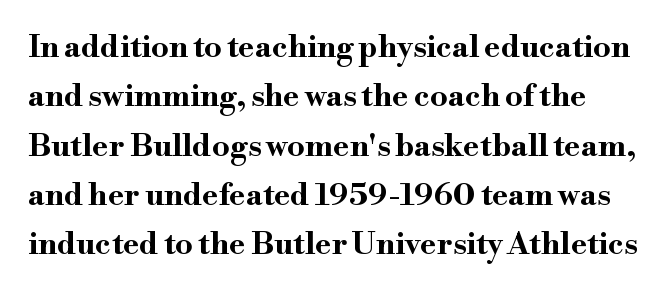
The image shows 31 px bold, wide serif type, upright; set normal line spacing (1.59x), normal letter spacing, not underlined; high stroke contrast and a small x-height.
